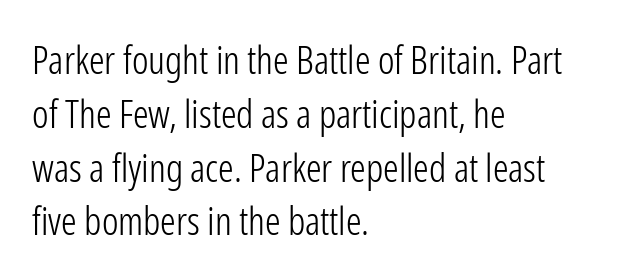
Q: Is the text bold? A: No.
Q: Is the text italic (slanted)? A: No, it is upright.
Q: Is the typeface a serif or a sans-serif typeface? A: Sans-serif.
Q: Is the text underlined? A: No.
Q: How is the paragraph aligned? A: Left-aligned.
Q: Is the spacing between letters normal or unusually wide? A: Normal.
Q: Is the spacing between lines tight, normal or loose? A: Normal.
Q: Width (condensed, normal, or wide)? A: Condensed.
Q: Stroke contrast? A: Low.
Q: x-height? A: Medium.
Q: Monospaced? A: No.
